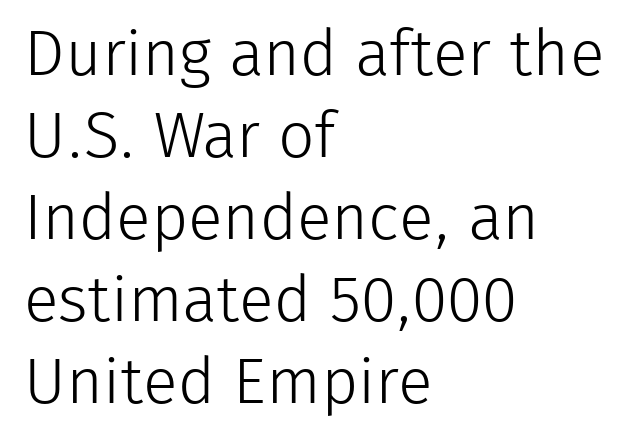
The image shows 64 px light sans-serif type, upright; set left-aligned, normal line spacing (1.28x), normal letter spacing, not underlined; low stroke contrast and a medium x-height.
